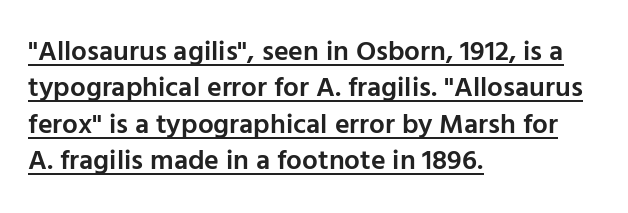
{"serif": "no", "italic": "no", "bold": "semi", "weight": "semibold", "width": "normal", "stroke_contrast": "low", "x_height": "medium", "monospaced": "no", "underline": "yes", "align": "left", "line_spacing": "normal", "line_spacing_ratio": 1.3, "letter_spacing": "normal", "letter_spacing_em": 0.0, "glyph_px": 28}
